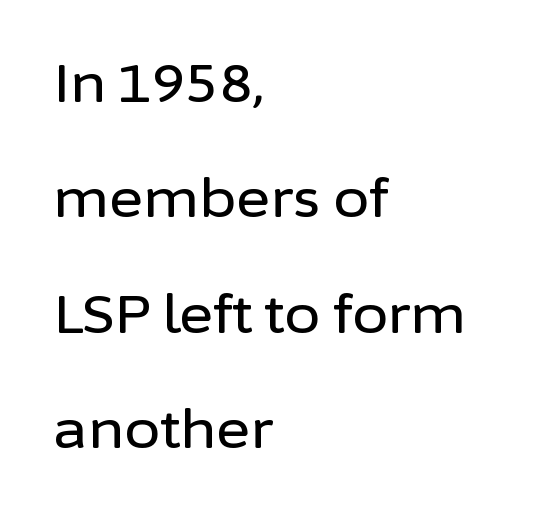
{"serif": "no", "italic": "no", "width": "normal", "stroke_contrast": "low", "x_height": "medium", "monospaced": "no", "underline": "no", "align": "left", "line_spacing": "loose", "line_spacing_ratio": 2.22, "letter_spacing": "normal", "letter_spacing_em": 0.0, "glyph_px": 52}
